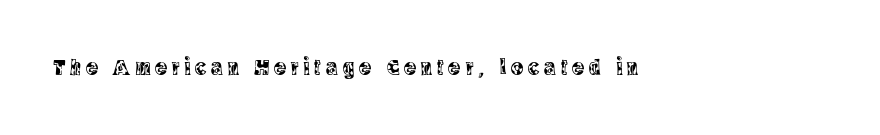
{"italic": "no", "underline": "no", "letter_spacing": "wide", "letter_spacing_em": 0.21, "glyph_px": 23}
